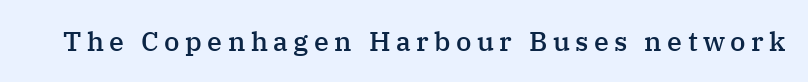
The font is running at a semibold setting, under full bold. Designer's note — italics off, roman on. A clean baseline with only descenders dipping below it. The letters are spread apart with noticeably loose tracking.
